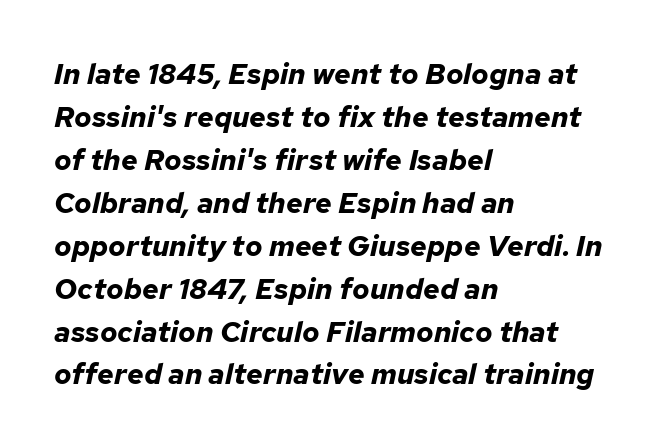
The image shows 29 px bold type, italic (leaning right); set left-aligned, normal line spacing (1.48x), normal letter spacing, not underlined; low stroke contrast and a medium x-height.
